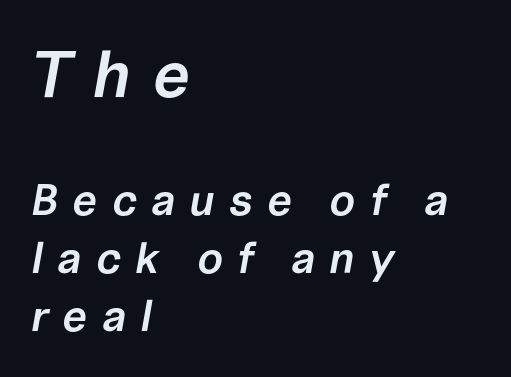
Q: Is the text bold? A: Semi-bold.
Q: Is the text italic (slanted)? A: Yes, it leans right by about 10 degrees.
Q: Is the text underlined? A: No.
Q: How is the paragraph aligned? A: Left-aligned.
Q: Is the spacing between letters normal or unusually wide? A: Unusually wide.
Q: Is the spacing between lines tight, normal or loose? A: Normal.
Q: Which block of text is set in a larger size, the first (top) or the second (bottom)? A: The first (top) one.
Q: Width (condensed, normal, or wide)? A: Normal.
Q: Stroke contrast? A: Low.
Q: x-height? A: Medium.
Q: Monospaced? A: No.
